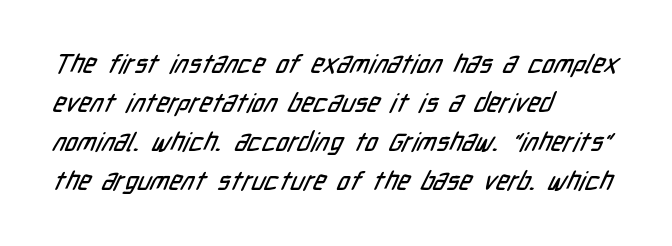
The image shows 26 px text type; set left-aligned, normal line spacing (1.5x), normal letter spacing, not underlined.
